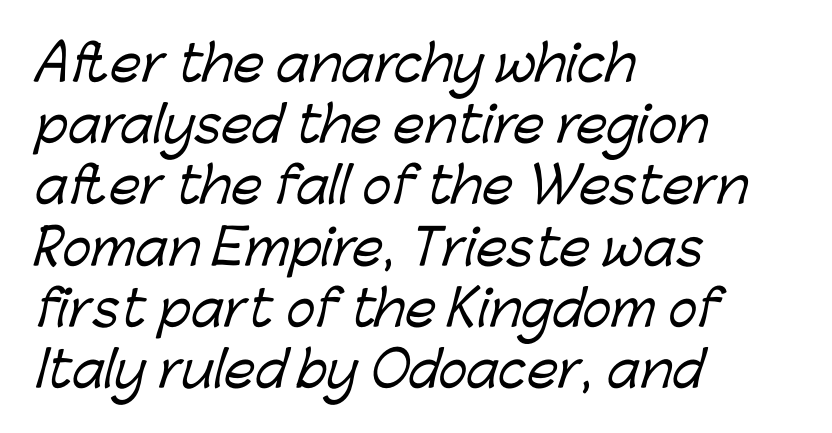
The image shows 49 px sans-serif type; set left-aligned, normal line spacing (1.25x), normal letter spacing, not underlined; low stroke contrast and a medium x-height.
